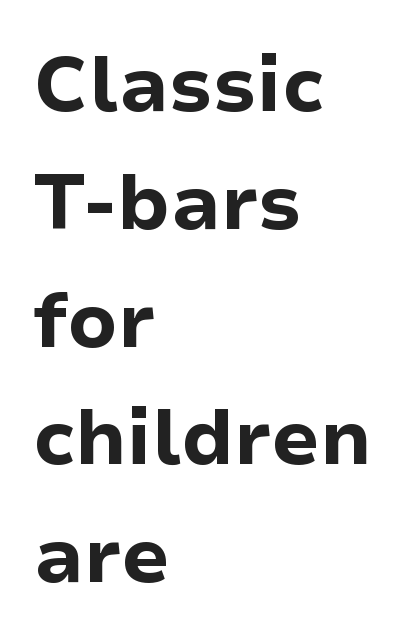
Here the designer chose a conventional face with non-uniform glyph widths. The gaps between neighbouring characters are ordinary and unremarkable. Baseline-to-baseline distance is the conventional proportion of letter height. The zone under the glyphs is completely vacant. Stroke thickness is high; the sample reads as a true bold.
